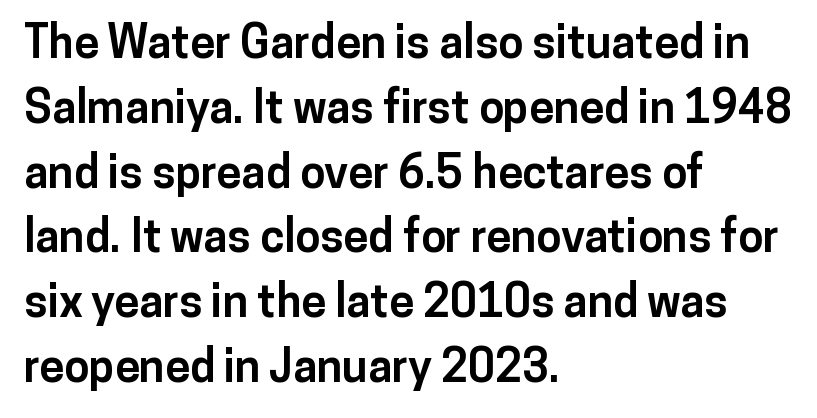
Q: Is the text bold? A: Yes.
Q: Is the text italic (slanted)? A: No, it is upright.
Q: Is the typeface a serif or a sans-serif typeface? A: Sans-serif.
Q: Is the text underlined? A: No.
Q: How is the paragraph aligned? A: Left-aligned.
Q: Is the spacing between letters normal or unusually wide? A: Normal.
Q: Is the spacing between lines tight, normal or loose? A: Normal.
Q: Width (condensed, normal, or wide)? A: Normal.
Q: Stroke contrast? A: Low.
Q: x-height? A: Medium.
Q: Monospaced? A: No.
